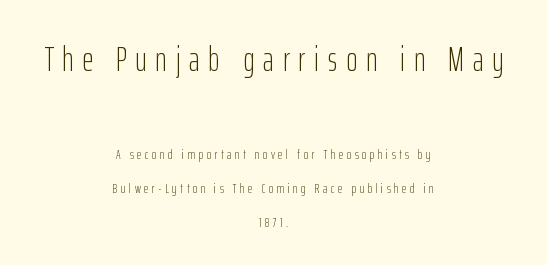
{"serif": "no", "italic": "no", "bold": "no", "weight": "light", "width": "condensed", "stroke_contrast": "low", "x_height": "medium", "monospaced": "no", "underline": "no", "align": "center", "line_spacing": "loose", "line_spacing_ratio": 2.41, "letter_spacing": "wide", "letter_spacing_em": 0.25, "larger_block": "first", "size_ratio": 2.5, "glyph_px": 35}
